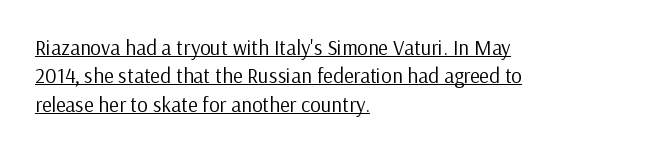
Q: Is the text bold? A: No.
Q: Is the text italic (slanted)? A: No, it is upright.
Q: Is the text underlined? A: Yes.
Q: How is the paragraph aligned? A: Left-aligned.
Q: Is the spacing between letters normal or unusually wide? A: Normal.
Q: Is the spacing between lines tight, normal or loose? A: Normal.
